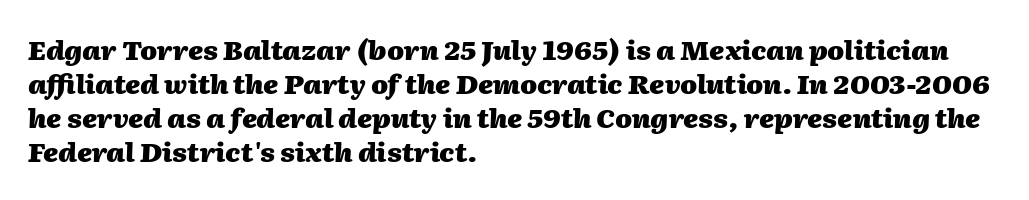
The image shows 27 px bold type, italic (leaning right); set left-aligned, normal line spacing (1.26x), normal letter spacing, not underlined.
